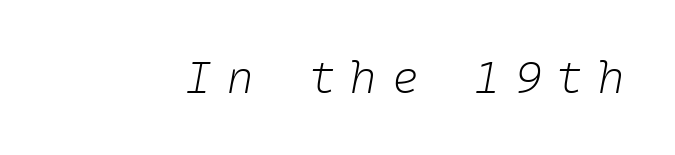
{"italic": "yes", "lean": "right", "slant_degrees": 10, "bold": "no", "weight": "light", "width": "normal", "stroke_contrast": "low", "x_height": "medium", "underline": "no", "letter_spacing": "wide", "letter_spacing_em": 0.33, "glyph_px": 45}
